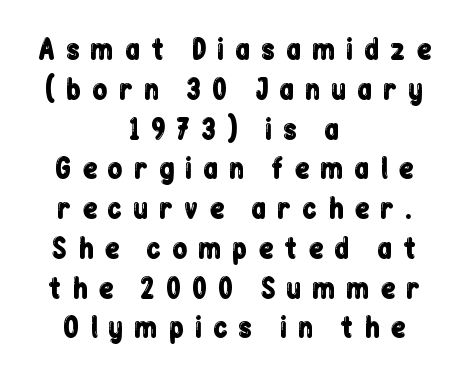
Q: Is the text italic (slanted)? A: No, it is upright.
Q: Is the typeface a serif or a sans-serif typeface? A: Sans-serif.
Q: Is the text underlined? A: No.
Q: How is the paragraph aligned? A: Centered.
Q: Is the spacing between letters normal or unusually wide? A: Unusually wide.
Q: Is the spacing between lines tight, normal or loose? A: Normal.
Q: Width (condensed, normal, or wide)? A: Condensed.
Q: Stroke contrast? A: Low.
Q: x-height? A: Medium.
Q: Monospaced? A: No.
